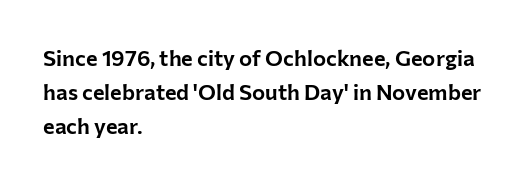
{"italic": "no", "underline": "no", "align": "left", "line_spacing": "normal", "line_spacing_ratio": 1.54, "letter_spacing": "normal", "letter_spacing_em": 0.0, "glyph_px": 22}
